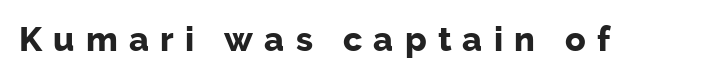
{"serif": "no", "italic": "no", "bold": "yes", "weight": "bold", "width": "normal", "stroke_contrast": "low", "x_height": "medium", "monospaced": "no", "underline": "no", "letter_spacing": "wide", "letter_spacing_em": 0.33, "glyph_px": 34}
